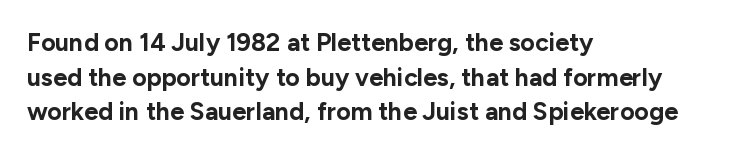
Q: Is the text bold? A: Yes.
Q: Is the text italic (slanted)? A: No, it is upright.
Q: Is the text underlined? A: No.
Q: How is the paragraph aligned? A: Left-aligned.
Q: Is the spacing between letters normal or unusually wide? A: Normal.
Q: Is the spacing between lines tight, normal or loose? A: Normal.
